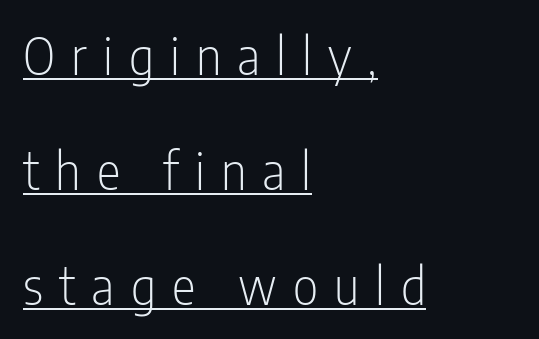
Q: Is the text bold? A: No.
Q: Is the text italic (slanted)? A: No, it is upright.
Q: Is the typeface a serif or a sans-serif typeface? A: Sans-serif.
Q: Is the text underlined? A: Yes.
Q: How is the paragraph aligned? A: Left-aligned.
Q: Is the spacing between letters normal or unusually wide? A: Unusually wide.
Q: Is the spacing between lines tight, normal or loose? A: Loose.
Q: Width (condensed, normal, or wide)? A: Condensed.
Q: Stroke contrast? A: Low.
Q: x-height? A: Medium.
Q: Monospaced? A: No.
